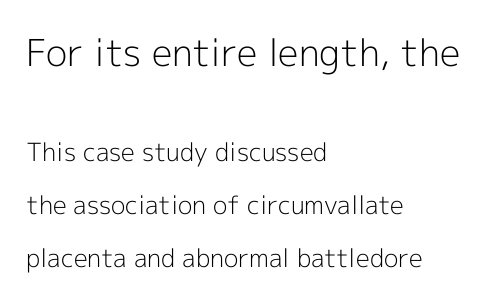
The line-height multiplier appears high, well above default. Posture: vertical. Plain, unruled lines of type. Size contrast runs from large at the top to small at the bottom. No feet cap the strokes, marking this as sans-serif type.
